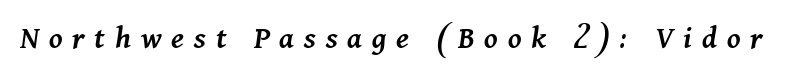
Q: Is the text bold? A: Semi-bold.
Q: Is the text italic (slanted)? A: Yes, it leans right by about 11 degrees.
Q: Is the text underlined? A: No.
Q: Is the spacing between letters normal or unusually wide? A: Unusually wide.
Q: Width (condensed, normal, or wide)? A: Normal.
Q: Stroke contrast? A: Medium.
Q: x-height? A: Medium.
Q: Monospaced? A: No.
